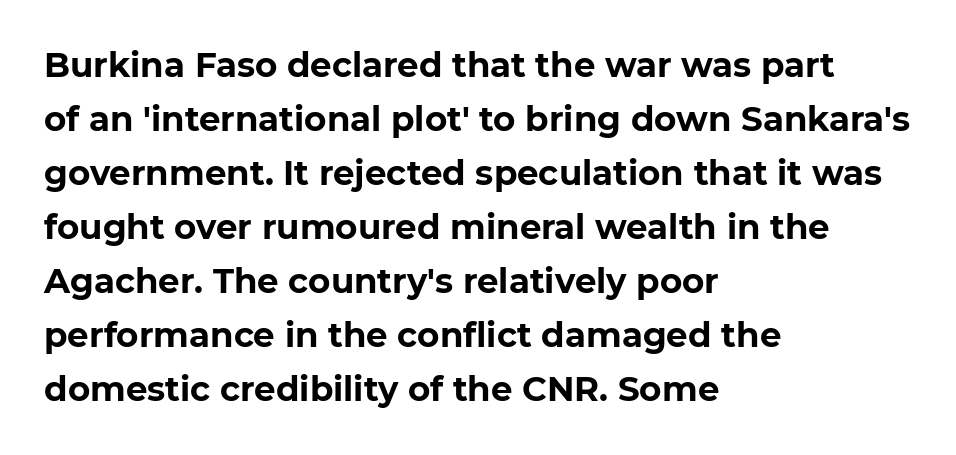
The image shows 34 px bold sans-serif type, upright; set left-aligned, normal line spacing (1.59x), normal letter spacing, not underlined; low stroke contrast and a medium x-height.
